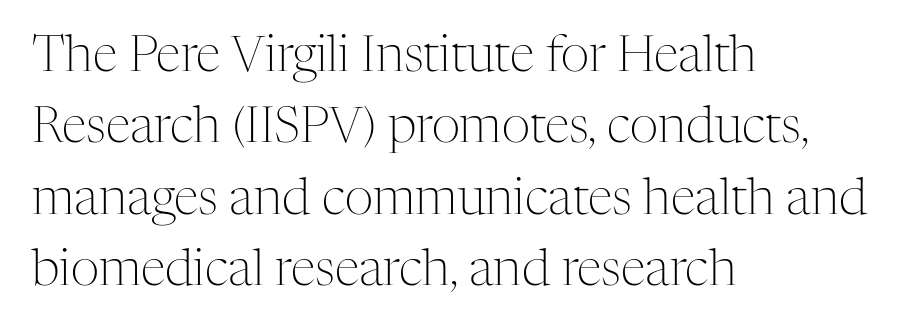
Q: Is the text bold? A: No.
Q: Is the text italic (slanted)? A: No, it is upright.
Q: Is the typeface a serif or a sans-serif typeface? A: Serif.
Q: Is the text underlined? A: No.
Q: How is the paragraph aligned? A: Left-aligned.
Q: Is the spacing between letters normal or unusually wide? A: Normal.
Q: Is the spacing between lines tight, normal or loose? A: Normal.
Q: Width (condensed, normal, or wide)? A: Normal.
Q: Stroke contrast? A: Medium.
Q: x-height? A: Medium.
Q: Monospaced? A: No.
